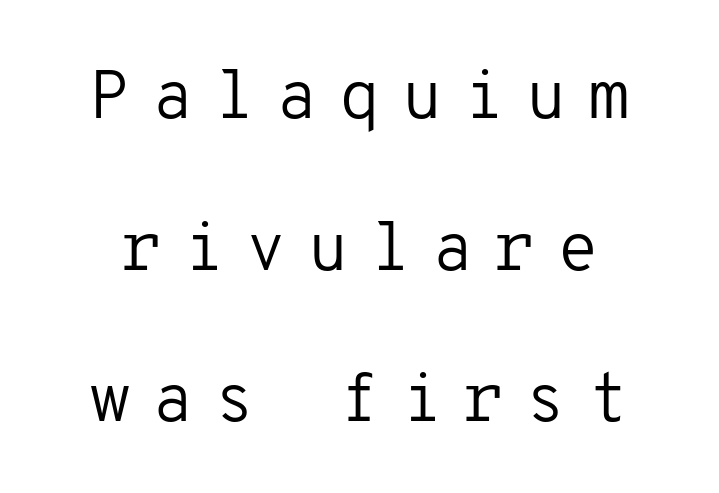
{"serif": "no", "italic": "no", "bold": "no", "weight": "regular", "width": "normal", "stroke_contrast": "low", "x_height": "medium", "monospaced": "yes", "underline": "no", "line_spacing": "loose", "line_spacing_ratio": 2.23, "letter_spacing": "wide", "letter_spacing_em": 0.3, "glyph_px": 68}
